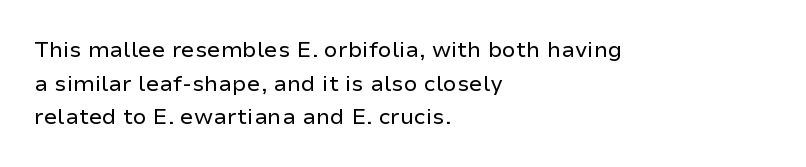
{"italic": "no", "bold": "no", "underline": "no", "align": "left", "line_spacing": "normal", "line_spacing_ratio": 1.53, "letter_spacing": "normal", "letter_spacing_em": 0.0, "glyph_px": 22}
